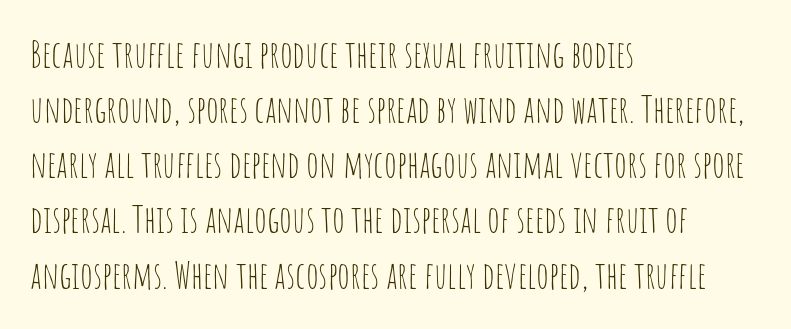
The image shows 37 px thin, condensed sans-serif type, upright; set left-aligned, normal line spacing (1.49x), normal letter spacing, not underlined; low stroke contrast and a large x-height.
